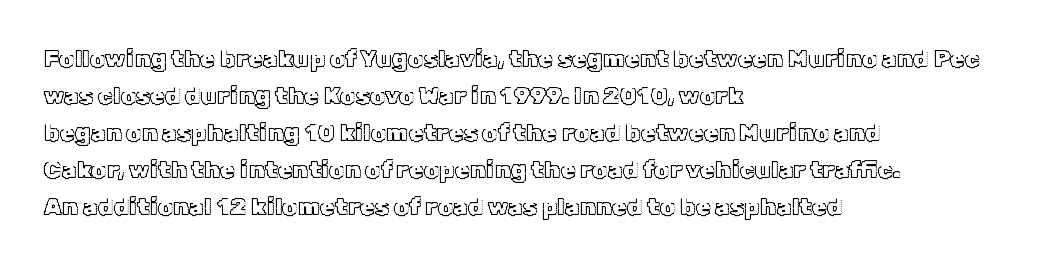
This is roman type, the default non-slanted kind. The lines in this sample share a left origin and differ only in where they stop. Glance below the letters and you will spot only blank space. The line-height multiplier appears to be the usual default. No extra tracking has been applied to these lines.
